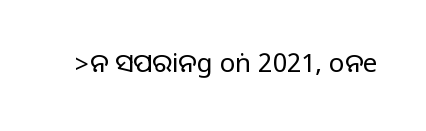
Q: Is the text italic (slanted)? A: No, it is upright.
Q: Is the text underlined? A: No.
Q: Is the spacing between letters normal or unusually wide? A: Normal.
